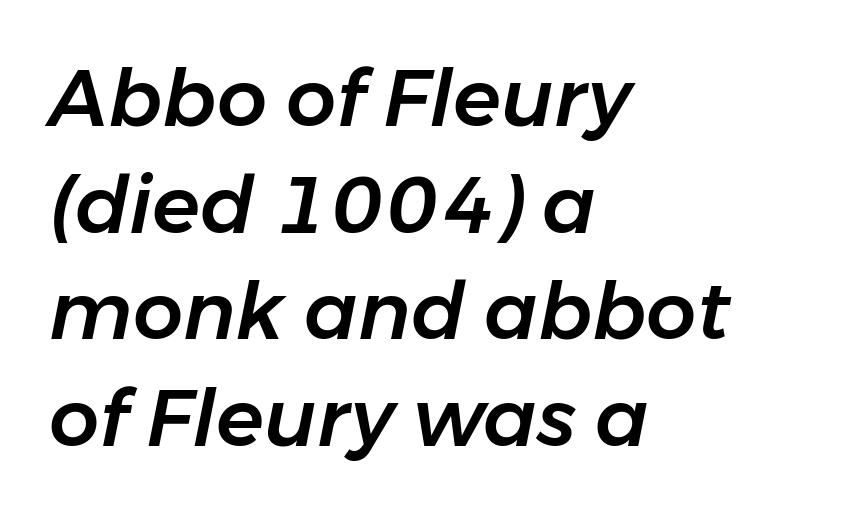
The image shows 79 px text type, italic (leaning right); set left-aligned, normal line spacing (1.35x), normal letter spacing, not underlined; low stroke contrast and a medium x-height.
